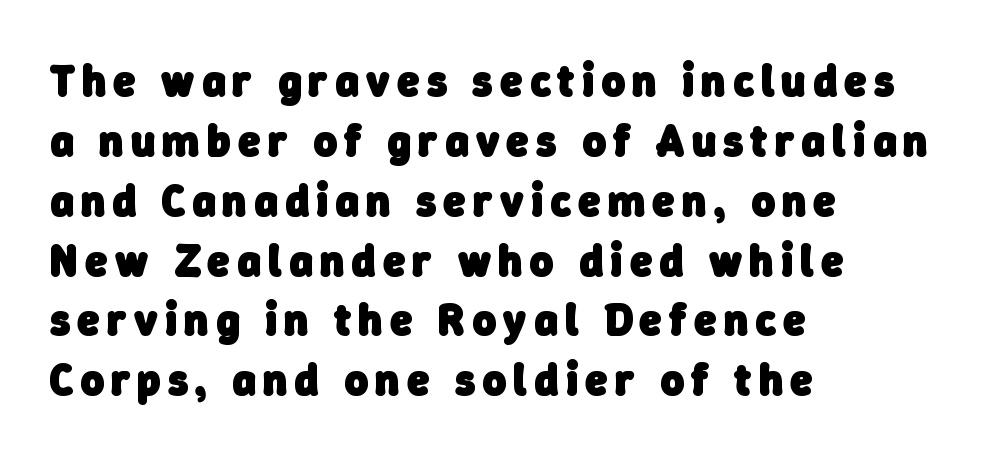
Q: Is the text bold? A: Yes.
Q: Is the typeface a serif or a sans-serif typeface? A: Sans-serif.
Q: Is the text underlined? A: No.
Q: How is the paragraph aligned? A: Left-aligned.
Q: Is the spacing between lines tight, normal or loose? A: Normal.
Q: Width (condensed, normal, or wide)? A: Normal.
Q: Stroke contrast? A: Low.
Q: x-height? A: Medium.
Q: Monospaced? A: No.
